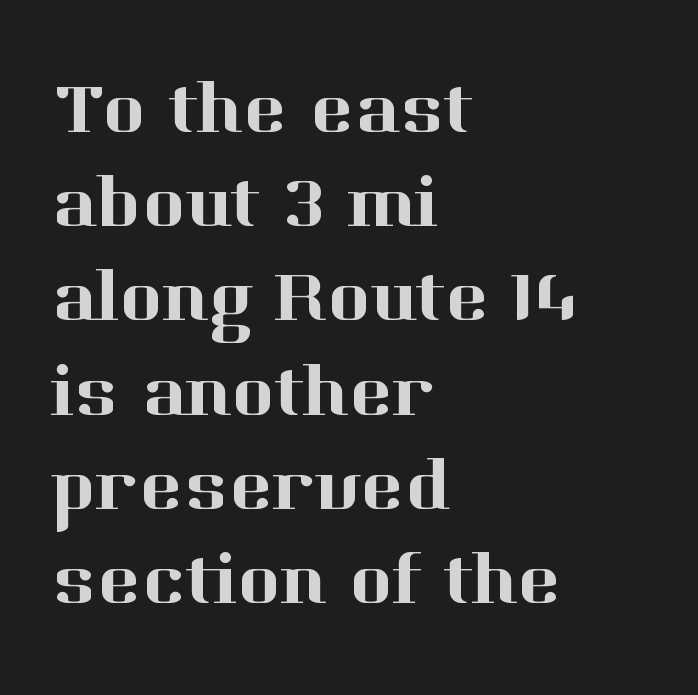
Each line starts at the same left margin while the right side varies. Are there feet on the stems? There are — it's a serif. No word sits above an underline. Spacing verdict: proportional, widths tailored to each character.
